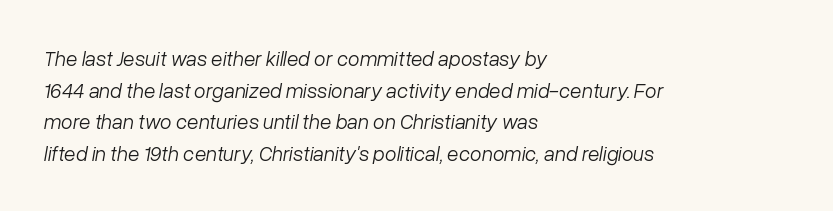
The image shows 21 px text type, italic (leaning right); set left-aligned, normal line spacing (1.51x), normal letter spacing, not underlined.
